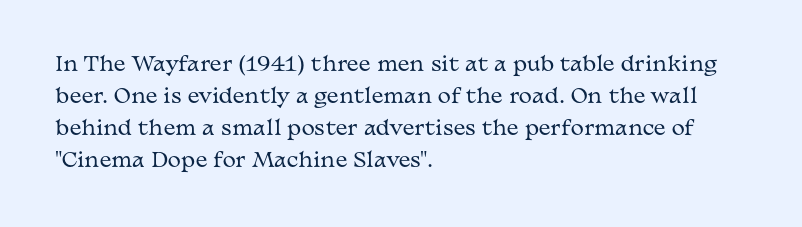
The image shows 20 px text type, upright; set left-aligned, normal line spacing (1.6x), normal letter spacing, not underlined.
